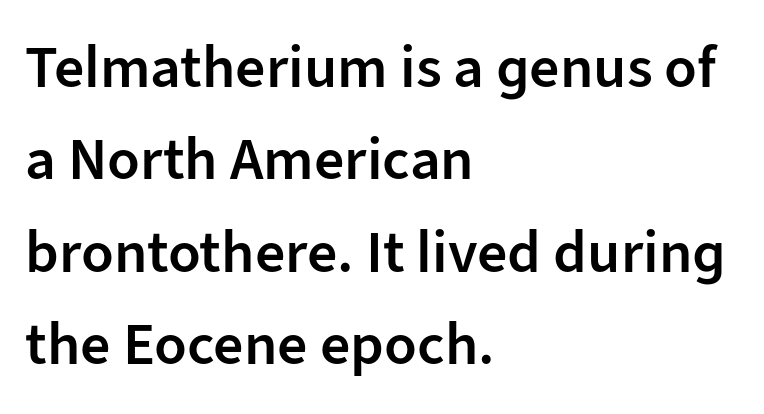
The designer left line spacing at the default. The gaps between neighbouring characters are ordinary and unremarkable. The typesetting leans somewhat heavy: a semibold. The lines in this sample share a left origin and differ only in where they stop. Grotesque or geometric, the face here clearly has no serifs.
